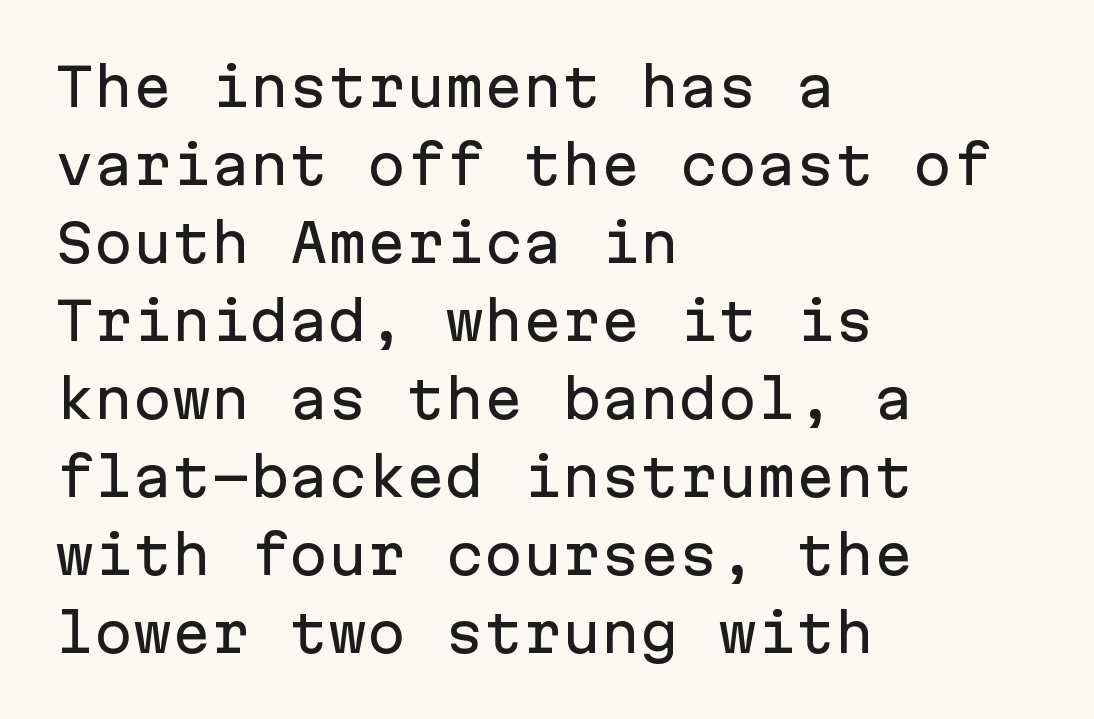
The image shows 52 px sans-serif type, upright, monospaced; set left-aligned, normal line spacing (1.5x), normal letter spacing, not underlined; low stroke contrast and a medium x-height.
